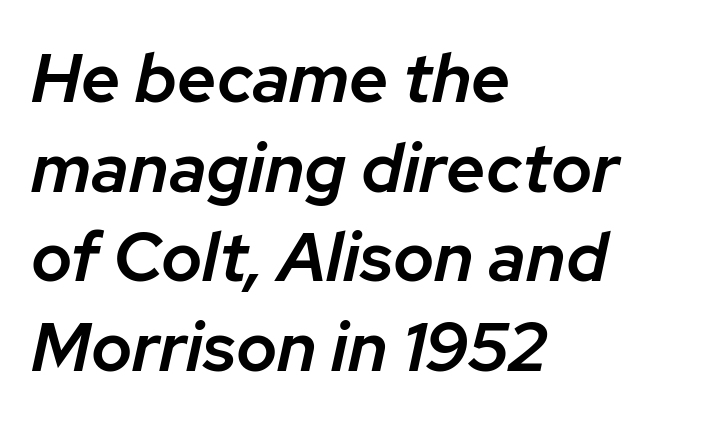
{"italic": "yes", "lean": "right", "slant_degrees": 12, "bold": "semi", "weight": "semibold", "width": "normal", "stroke_contrast": "low", "x_height": "medium", "monospaced": "no", "underline": "no", "align": "left", "line_spacing": "normal", "line_spacing_ratio": 1.3, "letter_spacing": "normal", "letter_spacing_em": 0.0, "glyph_px": 69}
